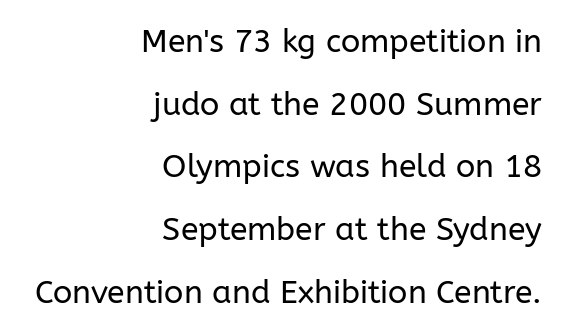
The rendering uses a large line-height, opening up the rows. Do the characters align in a grid? No, the font is proportional. Descenders are the only things crossing below the line. The cut favours lightness, reaching ordinary text weight at its darkest. This rendering leaves character spacing at its baseline value. The font family rendered here belongs to the sans-serif group.
